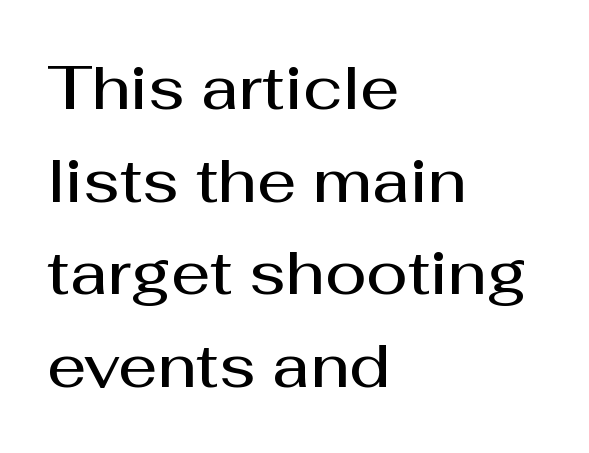
The image shows 61 px semibold sans-serif type, upright; set left-aligned, normal line spacing (1.52x), normal letter spacing, not underlined; medium stroke contrast and a medium x-height.
